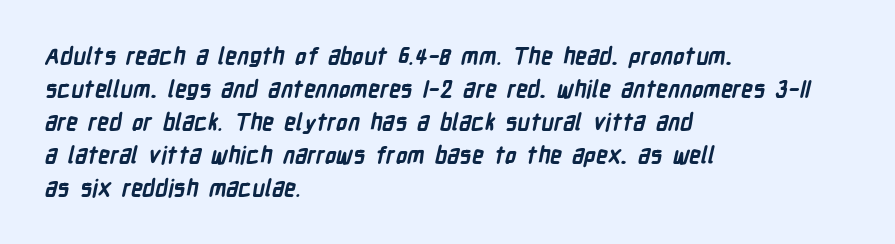
{"bold": "yes", "underline": "no", "align": "left", "line_spacing": "normal", "line_spacing_ratio": 1.43, "letter_spacing": "normal", "letter_spacing_em": 0.0, "glyph_px": 23}
